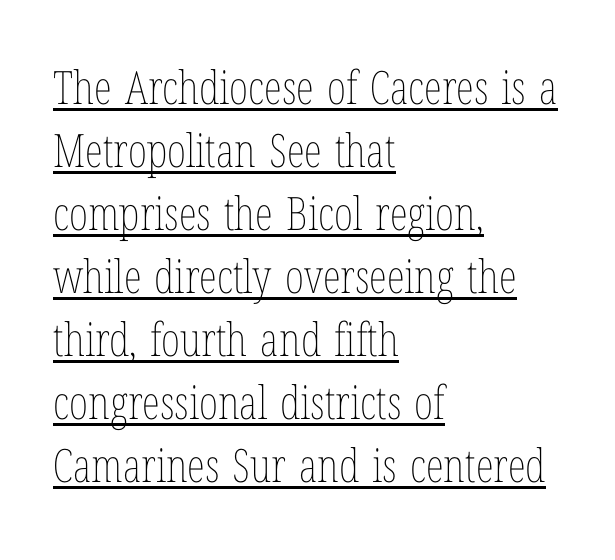
Q: Is the text bold? A: No.
Q: Is the text italic (slanted)? A: No, it is upright.
Q: Is the text underlined? A: Yes.
Q: How is the paragraph aligned? A: Left-aligned.
Q: Is the spacing between letters normal or unusually wide? A: Normal.
Q: Is the spacing between lines tight, normal or loose? A: Normal.
Q: Width (condensed, normal, or wide)? A: Condensed.
Q: Stroke contrast? A: Low.
Q: x-height? A: Medium.
Q: Monospaced? A: No.
